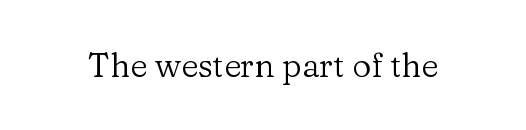
Every stem runs plumb, perpendicular to the baseline. Caption: face not bold, strokes unweighted. Compared with typical body copy, the letter spacing here is the same. No word sits above an underline. The type family on display is of the serif kind. Spacing verdict: proportional, widths tailored to each character.
